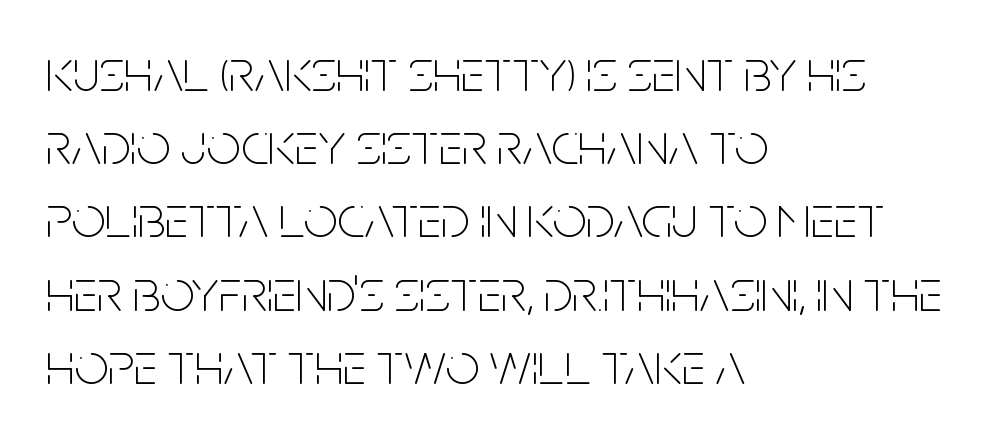
Students, note that the glyphs here touch the page at normal intervals. No italicization has been applied; the sample stays upright. A bare baseline throughout the passage. Counters stay open thanks to moderate or lighter strokes. Is the block centered? No — it sits flush against the left margin. Here the designer chose a conventional face with non-uniform glyph widths.
